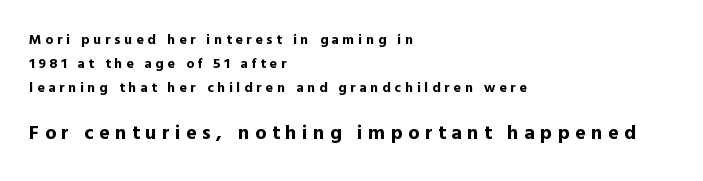
The image shows 20 px bold type, upright; set left-aligned, line spacing 1.73x, unusually wide letter spacing (+0.27 em), not underlined; the second (bottom) block is 1.43x larger.
